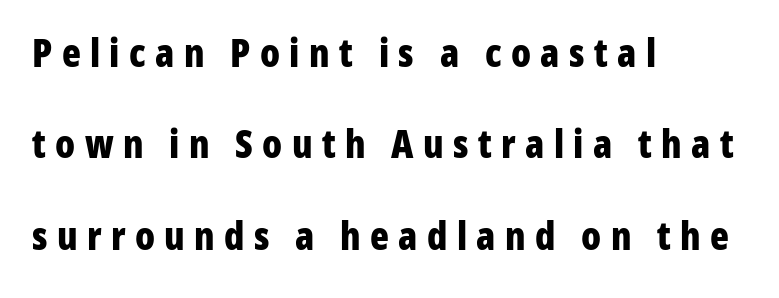
Q: Is the text bold? A: Yes.
Q: Is the text italic (slanted)? A: No, it is upright.
Q: Is the typeface a serif or a sans-serif typeface? A: Sans-serif.
Q: Is the text underlined? A: No.
Q: How is the paragraph aligned? A: Left-aligned.
Q: Is the spacing between letters normal or unusually wide? A: Unusually wide.
Q: Is the spacing between lines tight, normal or loose? A: Loose.
Q: Width (condensed, normal, or wide)? A: Condensed.
Q: Stroke contrast? A: Low.
Q: x-height? A: Medium.
Q: Monospaced? A: No.
